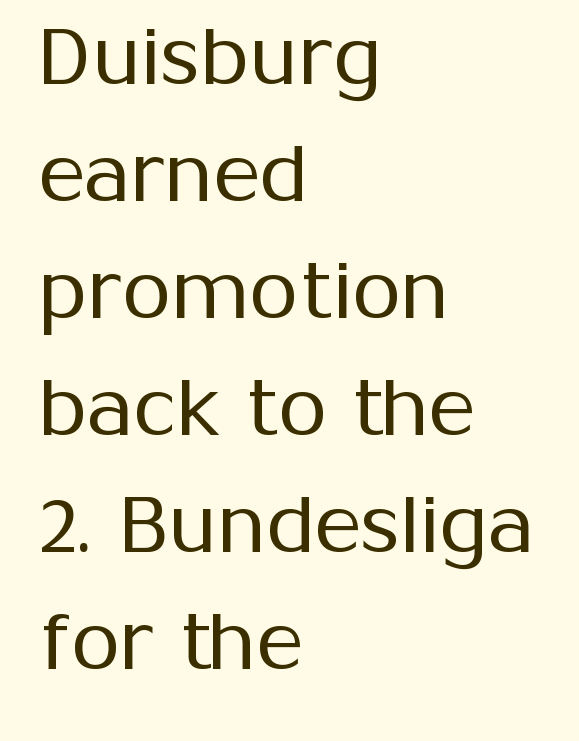
Italic: no, the glyphs are upright roman. A clean baseline with only descenders dipping below it. A sans-serif font was chosen for this passage. Summary of vertical rhythm: regular, with standard interline spacing.
